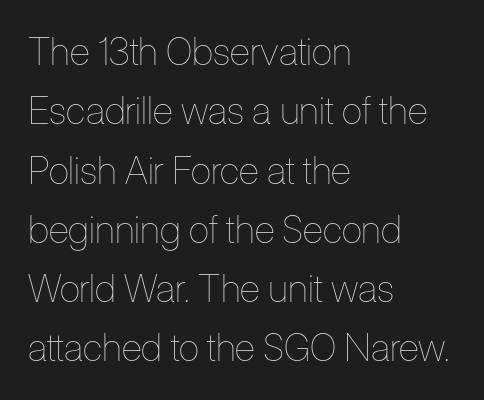
Descenders hang freely into open space. Think standard paragraph weight, or any step lighter than that. The horizontal fit of the characters is conventional and even. Each letter keeps its own natural width here, so spacing adapts to shape. Compared with a centered layout, this one pins lines to the left instead. Each new line begins a customary step beneath the previous one.
